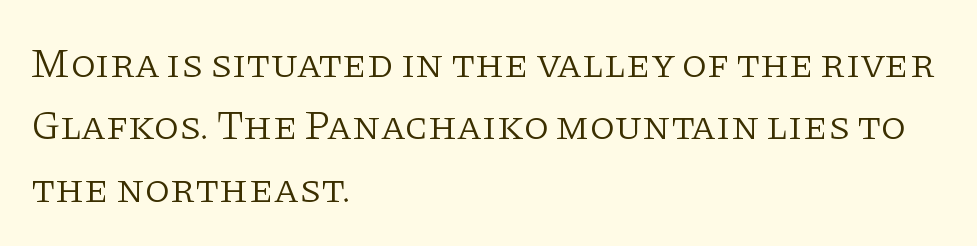
The image shows 41 px light serif type, upright; set left-aligned, normal line spacing (1.52x), normal letter spacing, not underlined; low stroke contrast and a large x-height.
